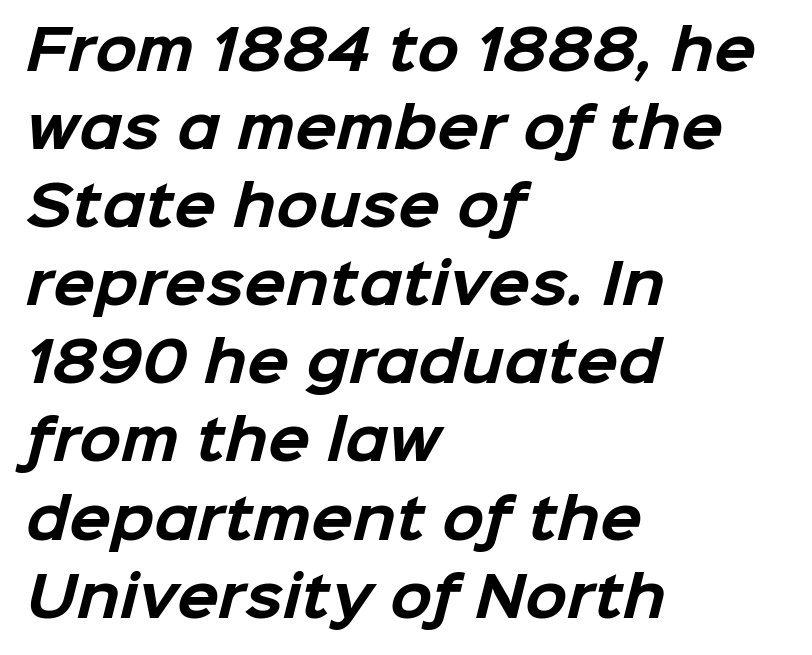
{"serif": "no", "bold": "yes", "weight": "bold", "width": "normal", "stroke_contrast": "low", "x_height": "medium", "monospaced": "no", "underline": "no", "align": "left", "line_spacing": "normal", "line_spacing_ratio": 1.42, "letter_spacing": "normal", "letter_spacing_em": 0.0, "glyph_px": 55}
